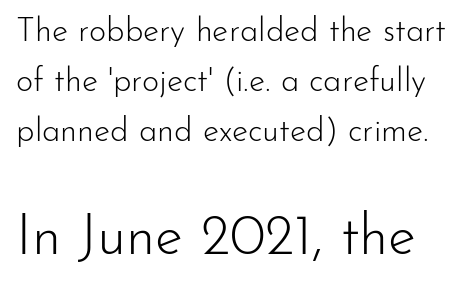
Unlike italic type, these characters show no tilt at all. Short note: letters normally spaced. Lines of text with bare space underneath. Compare the two chunks: the lower has the greater cap height. No feet cap the strokes, marking this as sans-serif type. The rendering uses a moderate line-height, typical for paragraphs.
